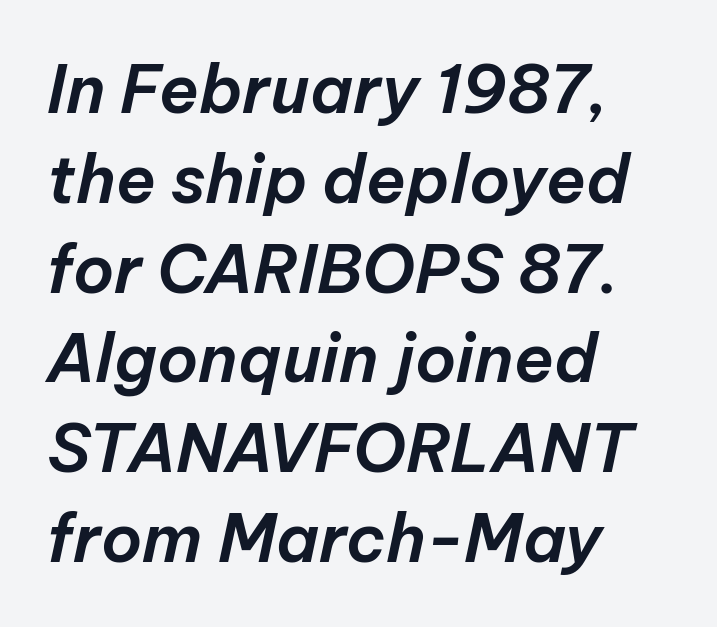
The image shows 66 px text type, italic (leaning right); set left-aligned, normal line spacing (1.36x), normal letter spacing, not underlined; low stroke contrast and a medium x-height.
